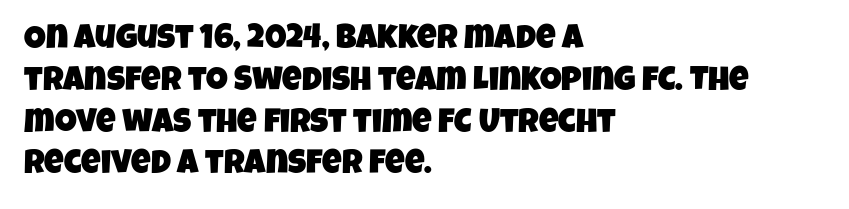
Q: Is the typeface a serif or a sans-serif typeface? A: Sans-serif.
Q: Is the text underlined? A: No.
Q: How is the paragraph aligned? A: Left-aligned.
Q: Is the spacing between letters normal or unusually wide? A: Normal.
Q: Width (condensed, normal, or wide)? A: Condensed.
Q: Stroke contrast? A: Low.
Q: x-height? A: Large.
Q: Monospaced? A: No.
